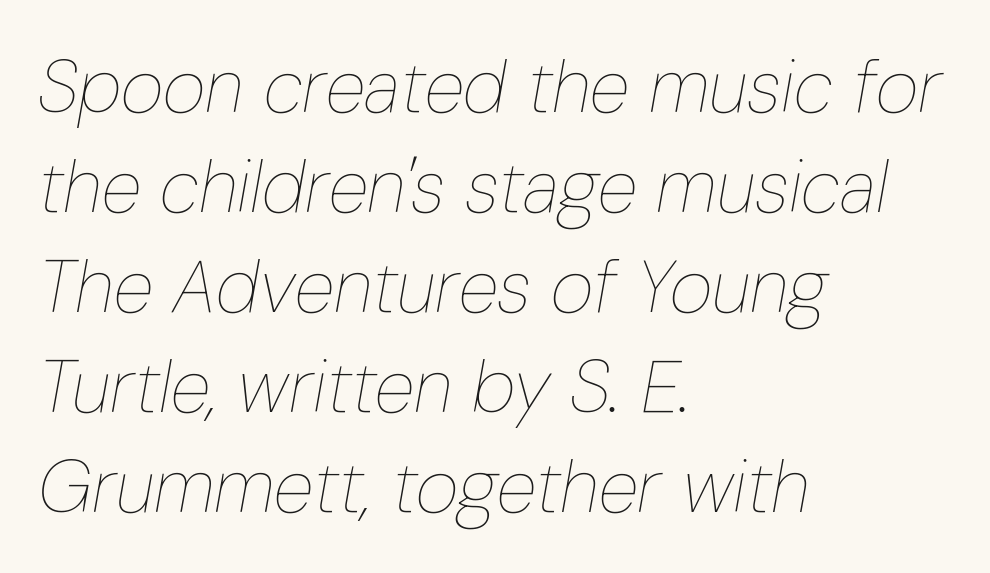
The face looks like a standard text weight, possibly lighter. Any mark beneath the type? The region is blank. A student would call this left alignment; a typographer would say flush left, rag right. An italicized treatment has been applied to the whole sample. A typesetter would call this proportional, since set widths differ per character. Tracking here is standard; glyphs follow each other at the usual distance.
